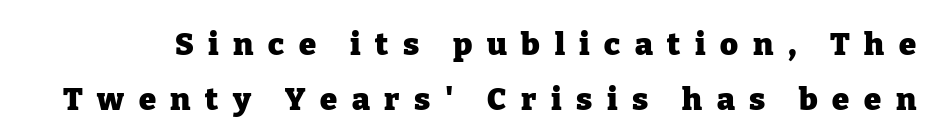
The image shows 31 px heavy serif type, upright; set line spacing 1.78x, unusually wide letter spacing (+0.47 em), not underlined; low stroke contrast and a medium x-height.
